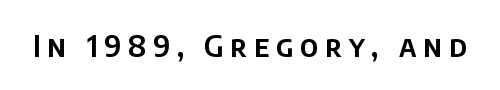
{"serif": "no", "italic": "no", "width": "normal", "stroke_contrast": "low", "x_height": "large", "monospaced": "no", "underline": "no", "letter_spacing": "wide", "letter_spacing_em": 0.22, "glyph_px": 30}
